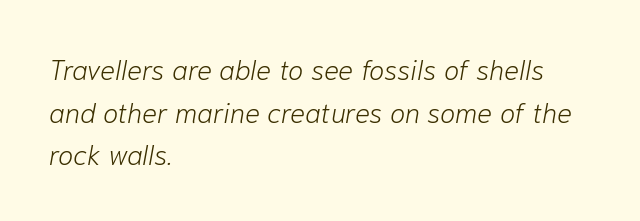
These glyphs show unthickened strokes, regular width or finer. The letters sit at their default tracking, neither squeezed nor spread. This block has exactly the height ordinary leading produces. The face used here is proportionally spaced, like ordinary book or web type. Designer's note — italics engaged. The compositor pushed each line to the left boundary.
